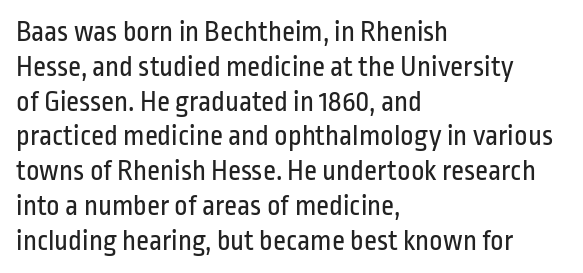
{"serif": "no", "italic": "no", "bold": "no", "weight": "regular", "width": "condensed", "stroke_contrast": "low", "x_height": "medium", "monospaced": "no", "underline": "no", "align": "left", "line_spacing_ratio": 1.2, "letter_spacing": "normal", "letter_spacing_em": 0.0, "glyph_px": 29}
